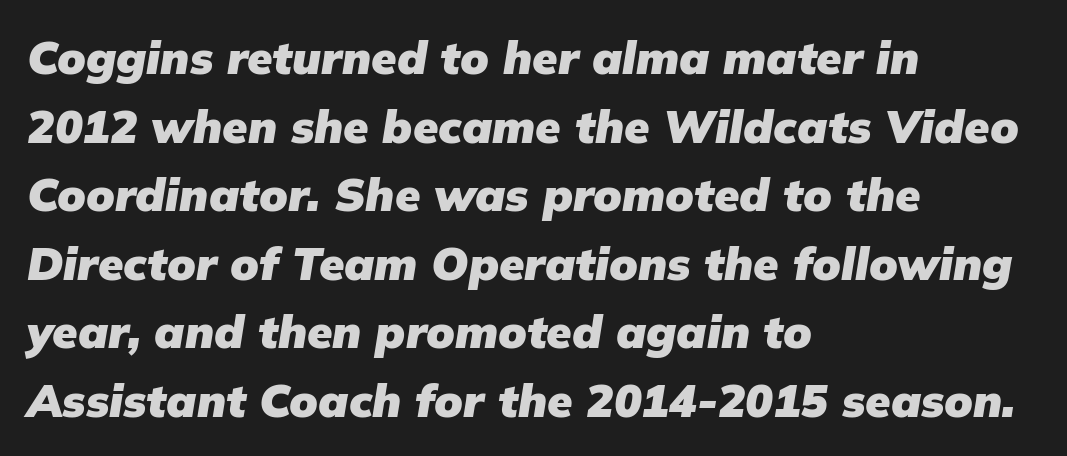
{"italic": "yes", "lean": "right", "slant_degrees": 9, "bold": "yes", "weight": "heavy", "width": "normal", "stroke_contrast": "low", "x_height": "medium", "monospaced": "no", "underline": "no", "align": "left", "line_spacing": "normal", "line_spacing_ratio": 1.49, "letter_spacing": "normal", "letter_spacing_em": 0.0, "glyph_px": 46}
